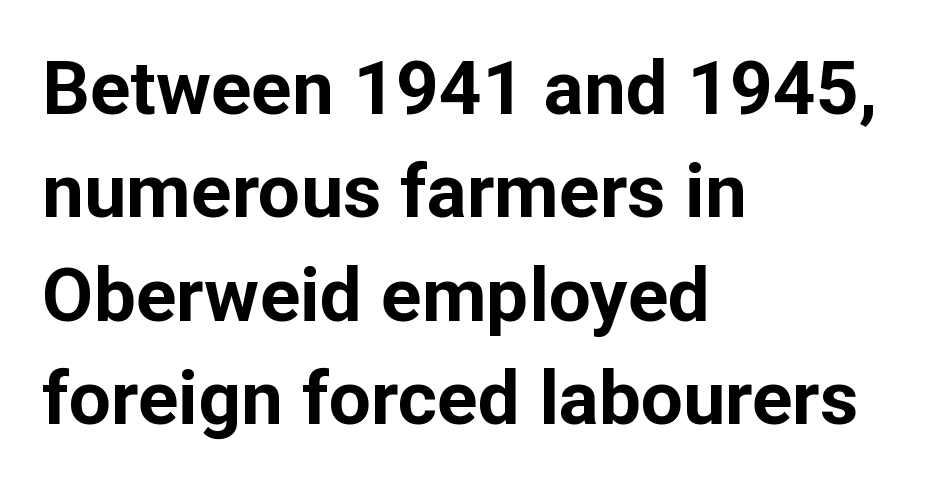
The image shows 75 px bold sans-serif type, upright; set left-aligned, normal line spacing (1.38x), normal letter spacing, not underlined; low stroke contrast and a medium x-height.
